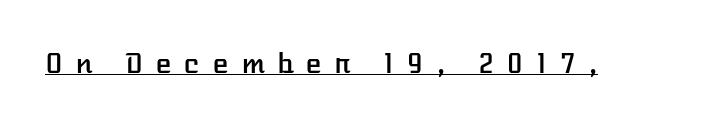
Q: Is the text italic (slanted)? A: No, it is upright.
Q: Is the text underlined? A: Yes.
Q: Is the spacing between letters normal or unusually wide? A: Unusually wide.
